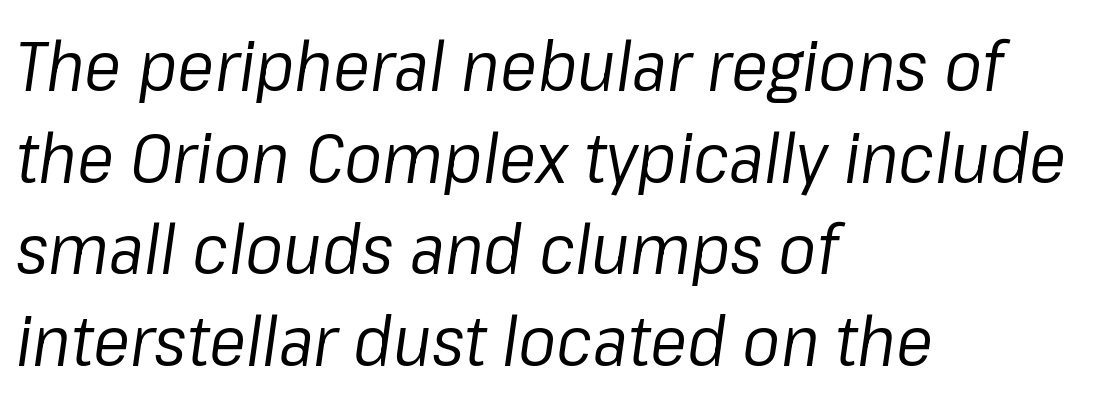
Slant detected: the letters are inclined. Compared with a typical body face, this is equally light or lighter still. In terms of letterspacing, this is plain default setting. This sample is left-justified, so line endings fall wherever the words run out. The line-height multiplier appears to be the usual default.
